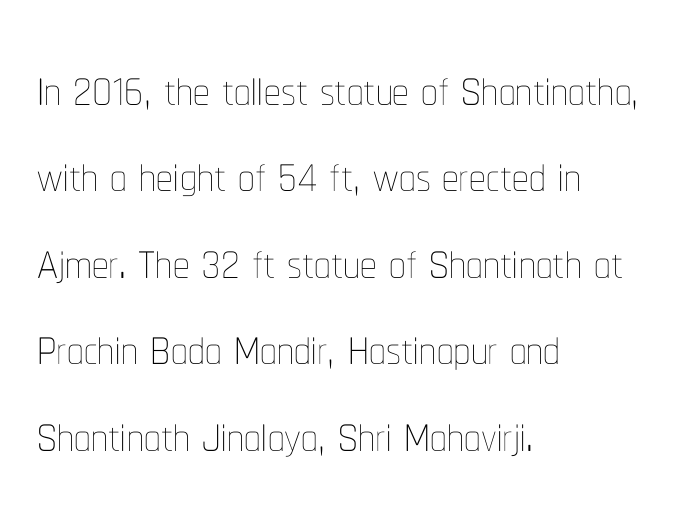
{"italic": "no", "bold": "no", "weight": "thin", "width": "condensed", "stroke_contrast": "low", "x_height": "medium", "monospaced": "no", "underline": "no", "align": "left", "line_spacing": "normal", "line_spacing_ratio": 1.31, "letter_spacing": "normal", "letter_spacing_em": 0.0, "glyph_px": 66}
